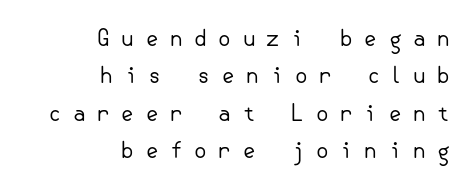
The image shows 22 px text type, upright; set right-aligned, normal line spacing (1.7x), unusually wide letter spacing (+0.48 em), not underlined.
